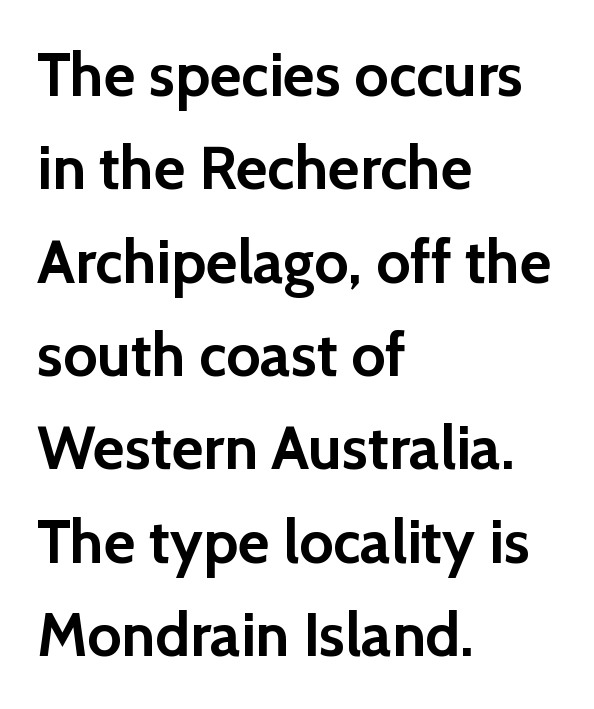
The image shows 61 px semibold sans-serif type, upright; set left-aligned, normal line spacing (1.53x), normal letter spacing, not underlined; a medium x-height.
